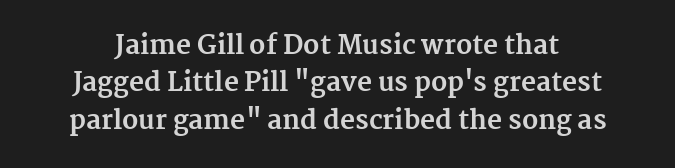
Q: Is the text bold? A: Yes.
Q: Is the text italic (slanted)? A: No, it is upright.
Q: Is the text underlined? A: No.
Q: How is the paragraph aligned? A: Centered.
Q: Is the spacing between letters normal or unusually wide? A: Normal.
Q: Is the spacing between lines tight, normal or loose? A: Normal.
